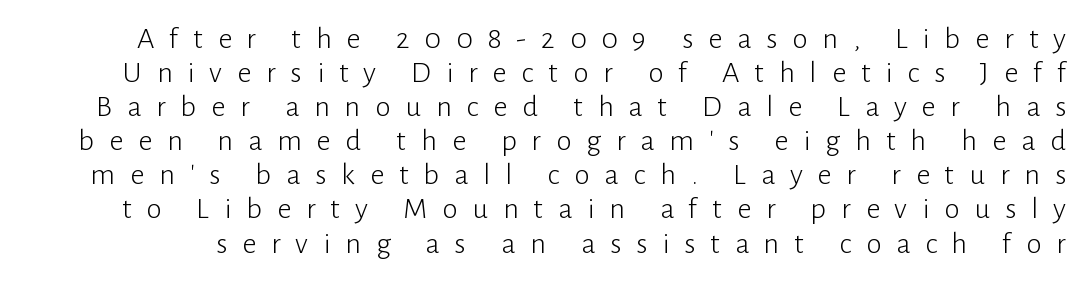
{"serif": "no", "italic": "no", "bold": "no", "weight": "light", "width": "normal", "stroke_contrast": "low", "x_height": "medium", "monospaced": "no", "underline": "no", "line_spacing": "tight", "line_spacing_ratio": 1.1, "letter_spacing": "wide", "letter_spacing_em": 0.48, "glyph_px": 31}
